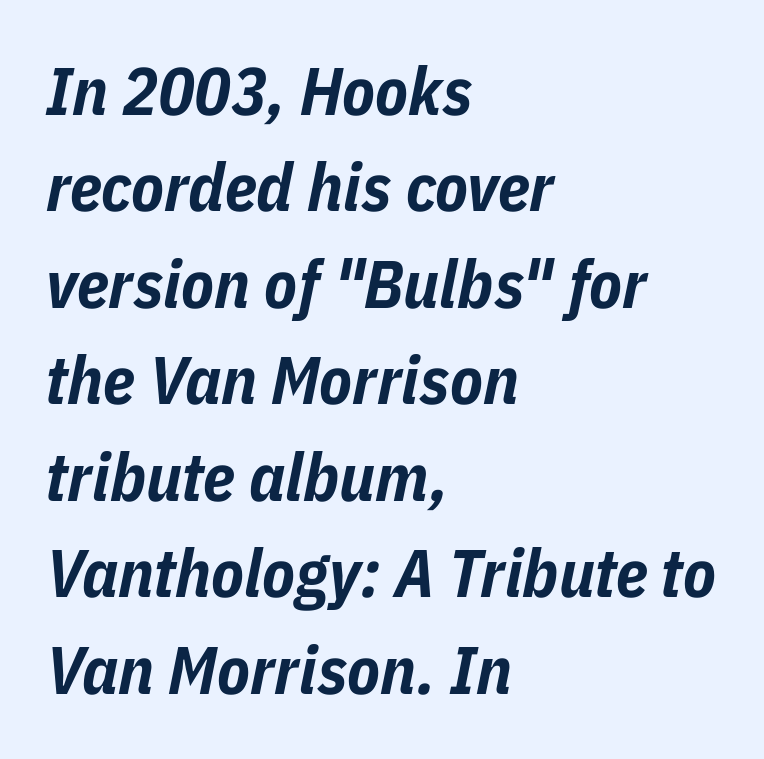
A typesetter would call this proportional, since set widths differ per character. Tracking value appears to be zero — textbook default spacing. If you drew a ruler down the left edge, every line would touch it. The strokes are fattened all the way to bold.
